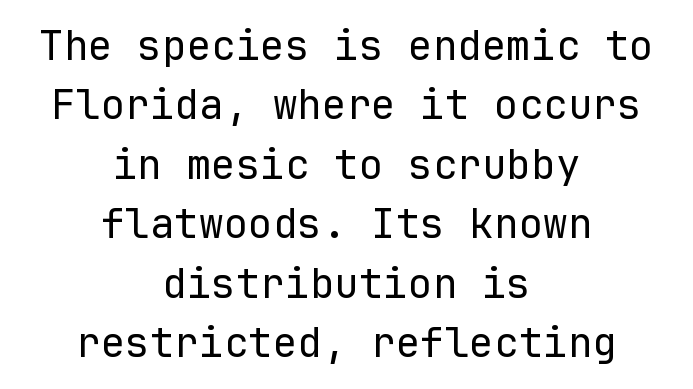
Q: Is the text bold? A: No.
Q: Is the text italic (slanted)? A: No, it is upright.
Q: Is the typeface a serif or a sans-serif typeface? A: Sans-serif.
Q: Is the text underlined? A: No.
Q: How is the paragraph aligned? A: Centered.
Q: Is the spacing between letters normal or unusually wide? A: Normal.
Q: Is the spacing between lines tight, normal or loose? A: Normal.
Q: Width (condensed, normal, or wide)? A: Normal.
Q: Stroke contrast? A: Low.
Q: x-height? A: Medium.
Q: Monospaced? A: Yes.
